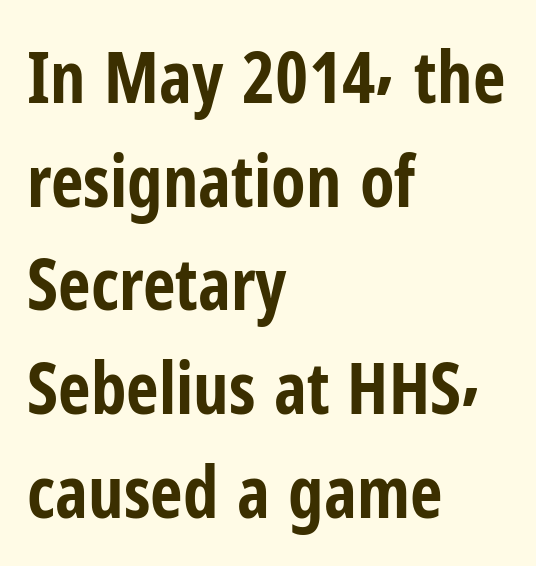
Q: Is the text bold? A: Yes.
Q: Is the text italic (slanted)? A: No, it is upright.
Q: Is the typeface a serif or a sans-serif typeface? A: Sans-serif.
Q: Is the text underlined? A: No.
Q: How is the paragraph aligned? A: Left-aligned.
Q: Is the spacing between letters normal or unusually wide? A: Normal.
Q: Is the spacing between lines tight, normal or loose? A: Normal.
Q: Width (condensed, normal, or wide)? A: Condensed.
Q: Stroke contrast? A: Low.
Q: x-height? A: Medium.
Q: Monospaced? A: No.
